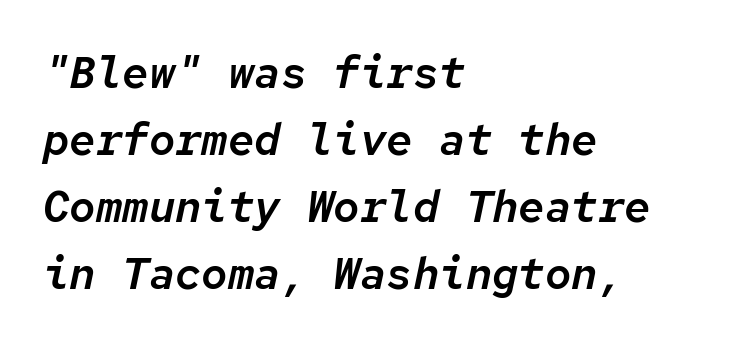
Q: Is the text italic (slanted)? A: Yes, it leans right by about 12 degrees.
Q: Is the text underlined? A: No.
Q: How is the paragraph aligned? A: Left-aligned.
Q: Is the spacing between letters normal or unusually wide? A: Normal.
Q: Is the spacing between lines tight, normal or loose? A: Normal.
Q: Width (condensed, normal, or wide)? A: Normal.
Q: Stroke contrast? A: Low.
Q: x-height? A: Medium.
Q: Monospaced? A: Yes.
